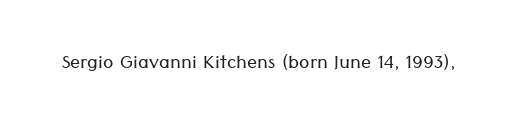
{"italic": "no", "bold": "no", "underline": "no", "letter_spacing": "normal", "letter_spacing_em": 0.0, "glyph_px": 25}
